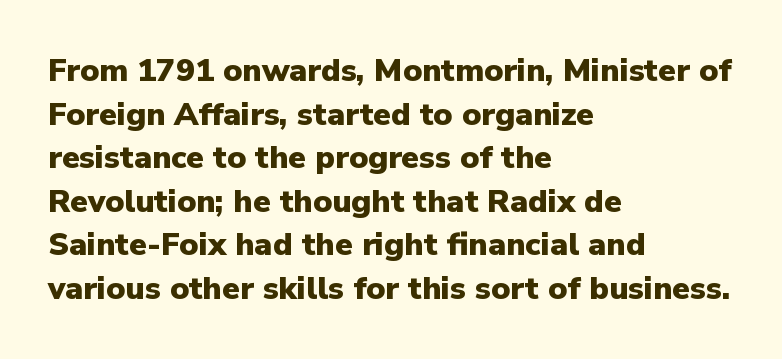
Spacing between characters is what you'd get straight out of the box. Notice how descenders clear the ascenders below comfortably — that's standard leading. The passage shown is emphatically bold. The face used here is proportionally spaced, like ordinary book or web type.
